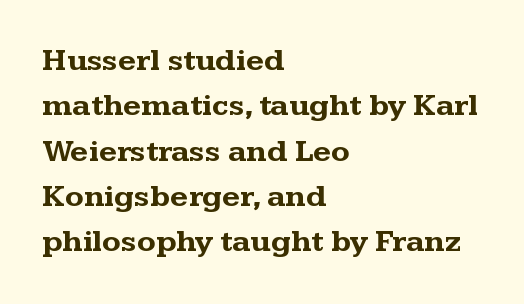
Q: Is the text bold? A: Yes.
Q: Is the text italic (slanted)? A: No, it is upright.
Q: Is the typeface a serif or a sans-serif typeface? A: Serif.
Q: Is the text underlined? A: No.
Q: How is the paragraph aligned? A: Left-aligned.
Q: Is the spacing between letters normal or unusually wide? A: Normal.
Q: Is the spacing between lines tight, normal or loose? A: Normal.
Q: Width (condensed, normal, or wide)? A: Wide.
Q: Stroke contrast? A: Medium.
Q: x-height? A: Medium.
Q: Monospaced? A: No.
